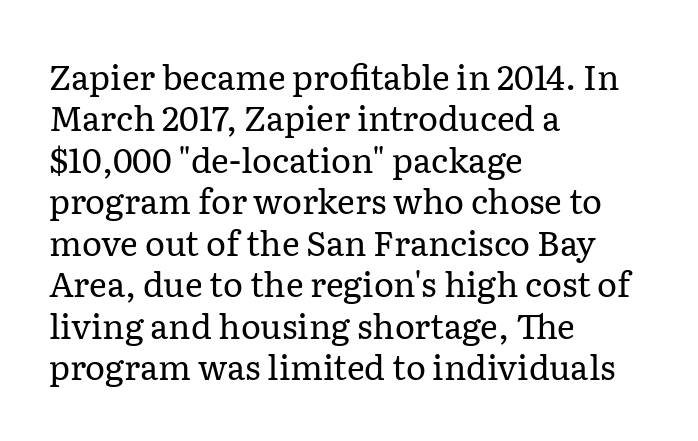
Compared with a typical body face, this is equally light or lighter still. Plain, unruled lines of type. Vertical strokes here are truly vertical. This sample has the flowing, uneven cadence of proportional lettering. What kind of face is this? One with serifs. The paragraph shown leans on its left margin.
